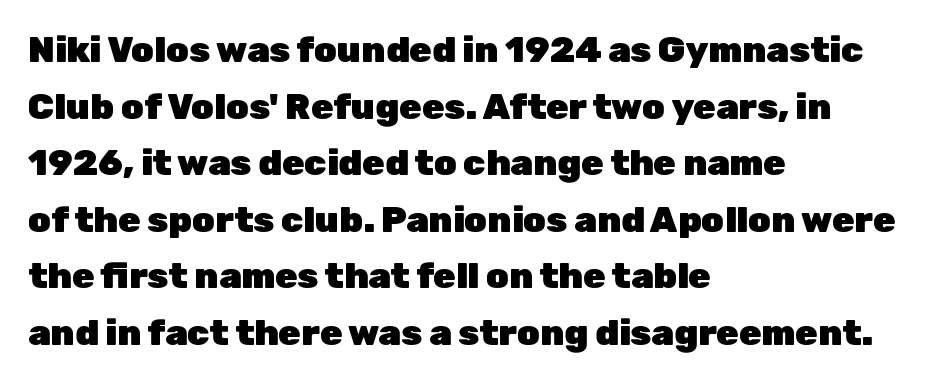
Do the letters lean? They stand straight. Typographically, this falls in the sans-serif category. This sample keeps an unexceptional amount of space between lines. Descender tails drop into unmarked territory. You could call the tracking neutral — neither tight nor loose.
